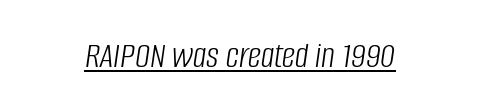
{"italic": "yes", "lean": "right", "slant_degrees": 8, "bold": "no", "weight": "light", "width": "condensed", "stroke_contrast": "low", "x_height": "large", "monospaced": "no", "underline": "yes", "align": "center", "letter_spacing": "normal", "letter_spacing_em": 0.0, "glyph_px": 37}
